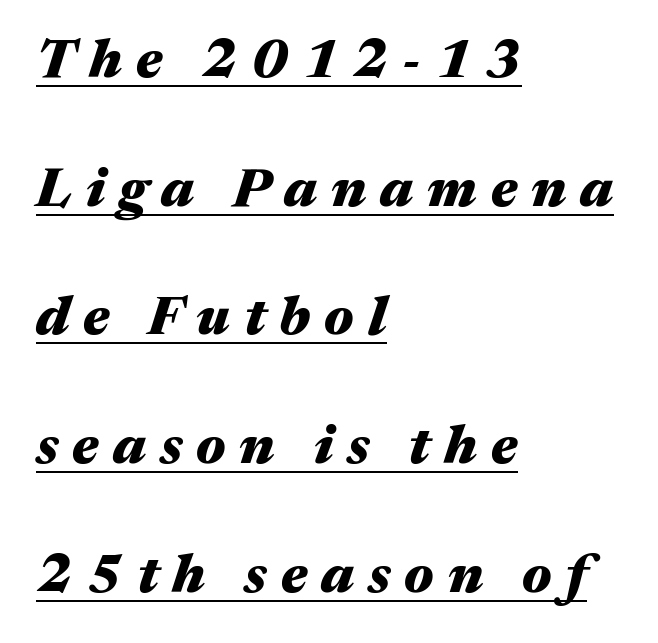
Q: Is the text bold? A: Yes.
Q: Is the text italic (slanted)? A: Yes, it leans right by about 17 degrees.
Q: Is the text underlined? A: Yes.
Q: How is the paragraph aligned? A: Left-aligned.
Q: Is the spacing between letters normal or unusually wide? A: Unusually wide.
Q: Is the spacing between lines tight, normal or loose? A: Loose.
Q: Width (condensed, normal, or wide)? A: Wide.
Q: Stroke contrast? A: Medium.
Q: x-height? A: Medium.
Q: Monospaced? A: No.
